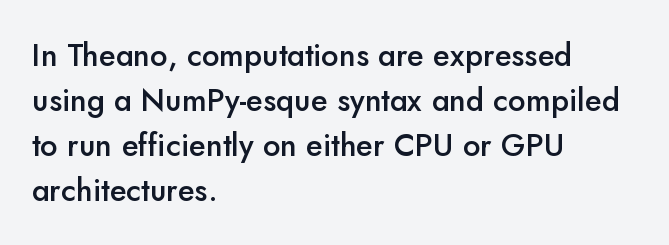
Q: Is the text bold? A: Semi-bold.
Q: Is the text italic (slanted)? A: No, it is upright.
Q: Is the typeface a serif or a sans-serif typeface? A: Sans-serif.
Q: Is the text underlined? A: No.
Q: How is the paragraph aligned? A: Left-aligned.
Q: Is the spacing between letters normal or unusually wide? A: Normal.
Q: Is the spacing between lines tight, normal or loose? A: Normal.
Q: Width (condensed, normal, or wide)? A: Normal.
Q: Stroke contrast? A: Low.
Q: x-height? A: Small.
Q: Monospaced? A: No.
